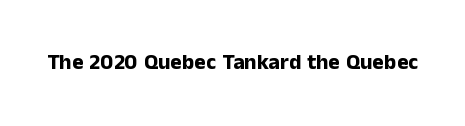
Q: Is the text bold? A: Yes.
Q: Is the text italic (slanted)? A: No, it is upright.
Q: Is the text underlined? A: No.
Q: Is the spacing between letters normal or unusually wide? A: Normal.
